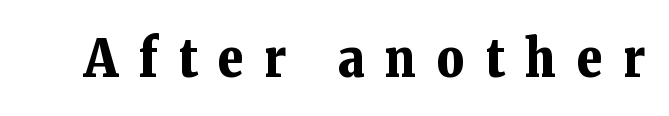
Q: Is the text bold? A: Yes.
Q: Is the text italic (slanted)? A: No, it is upright.
Q: Is the typeface a serif or a sans-serif typeface? A: Serif.
Q: Is the text underlined? A: No.
Q: Is the spacing between letters normal or unusually wide? A: Unusually wide.
Q: Width (condensed, normal, or wide)? A: Normal.
Q: Stroke contrast? A: Low.
Q: x-height? A: Medium.
Q: Monospaced? A: No.
